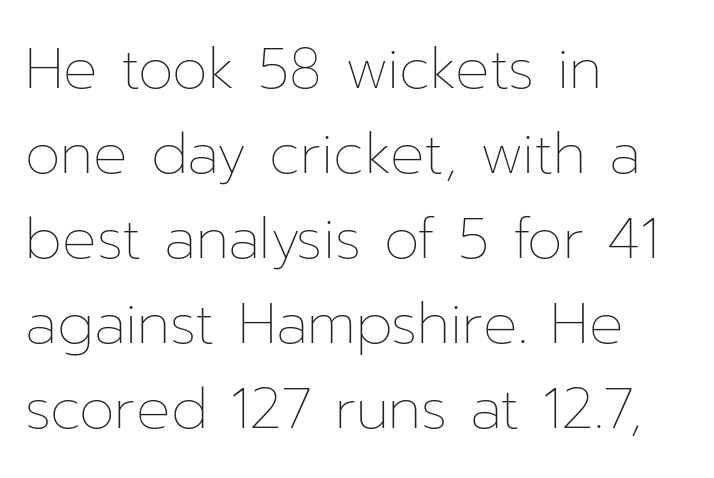
{"italic": "no", "bold": "no", "weight": "thin", "width": "normal", "stroke_contrast": "low", "x_height": "medium", "monospaced": "no", "underline": "no", "align": "left", "line_spacing": "normal", "line_spacing_ratio": 1.49, "letter_spacing": "normal", "letter_spacing_em": 0.0, "glyph_px": 57}
